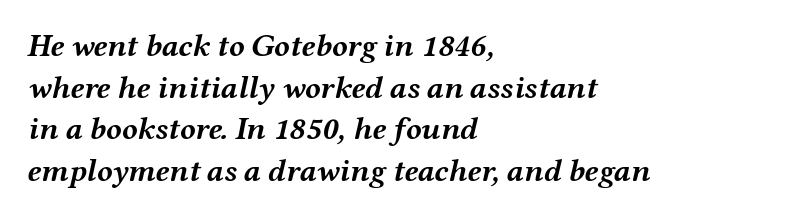
Spacing verdict: proportional, widths tailored to each character. Check the space under the baseline: it is left empty. The vertical gap from one line to the next is medium. Spacing between characters is what you'd get straight out of the box. Look at the stroke-to-counter ratio: heavy, a bold.
